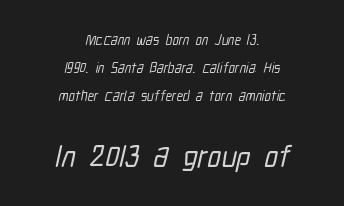
The image shows 31 px condensed sans-serif type; set centered, loose line spacing (2.01x), normal letter spacing, not underlined; the second (bottom) block is 2.21x larger; low stroke contrast and a medium x-height.
